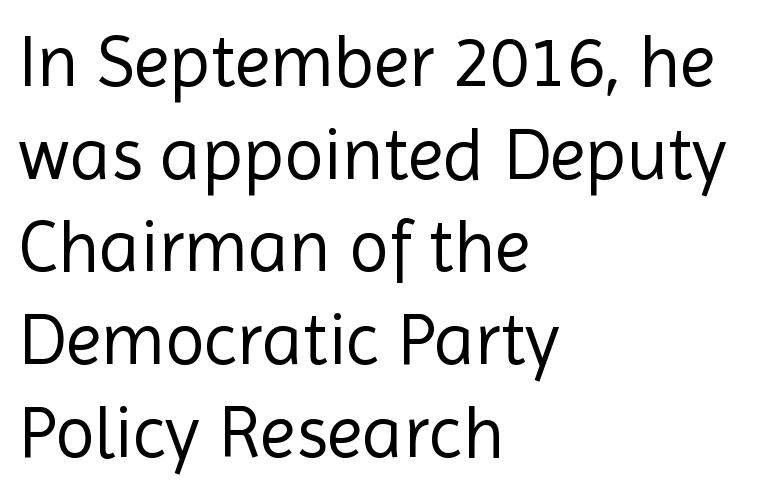
Q: Is the text bold? A: No.
Q: Is the text italic (slanted)? A: No, it is upright.
Q: Is the typeface a serif or a sans-serif typeface? A: Sans-serif.
Q: Is the text underlined? A: No.
Q: How is the paragraph aligned? A: Left-aligned.
Q: Is the spacing between letters normal or unusually wide? A: Normal.
Q: Is the spacing between lines tight, normal or loose? A: Normal.
Q: Width (condensed, normal, or wide)? A: Normal.
Q: x-height? A: Medium.
Q: Monospaced? A: No.
